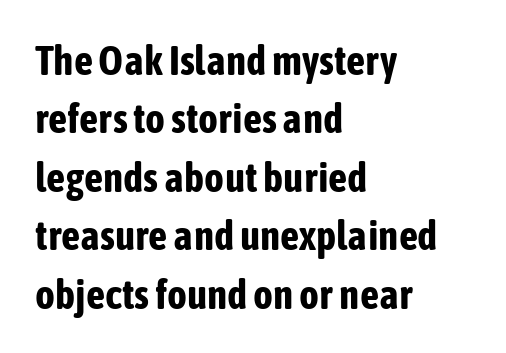
The image shows 42 px bold, condensed sans-serif type, upright; set left-aligned, normal line spacing (1.39x), normal letter spacing, not underlined; low stroke contrast and a medium x-height.
